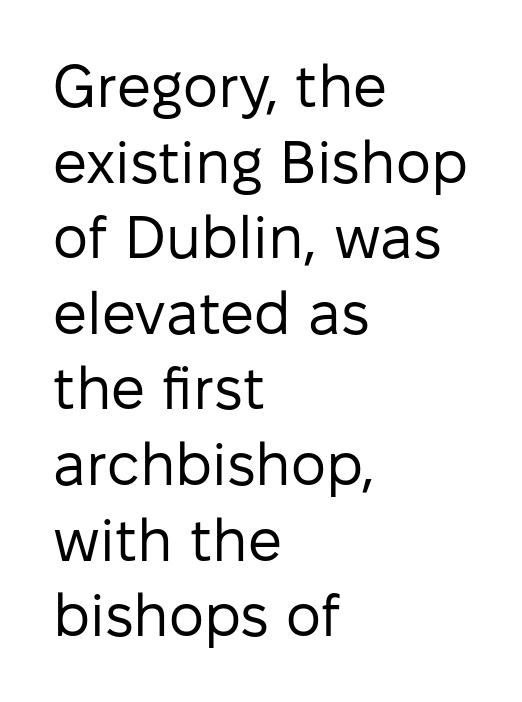
Students, note that the glyphs here touch the page at normal intervals. In terms of leading, this rendering sits right in the middle. Check the space under the baseline: it is left empty. The rag falls on the right side of this text block. The typeface chosen for these lines omits serifs.
